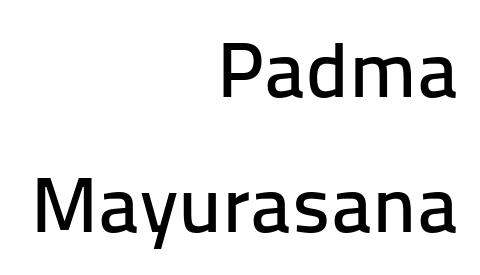
{"serif": "no", "italic": "no", "width": "normal", "stroke_contrast": "low", "x_height": "medium", "monospaced": "no", "underline": "no", "align": "right", "line_spacing_ratio": 1.71, "letter_spacing": "normal", "letter_spacing_em": 0.0, "glyph_px": 79}
